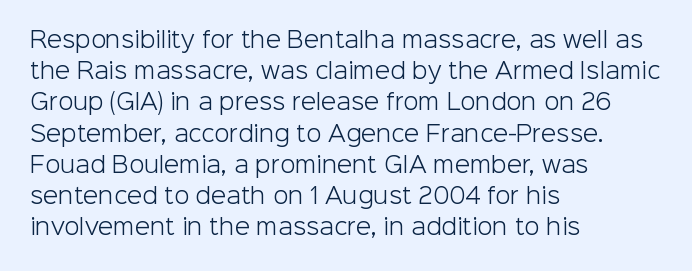
The image shows 22 px text type, upright; set left-aligned, normal line spacing (1.42x), normal letter spacing, not underlined.
